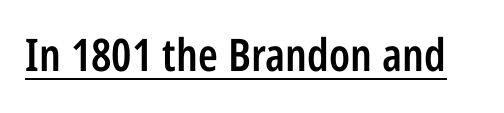
The image shows 45 px semibold, condensed sans-serif type, upright; set normal letter spacing, underlined; low stroke contrast and a large x-height.
